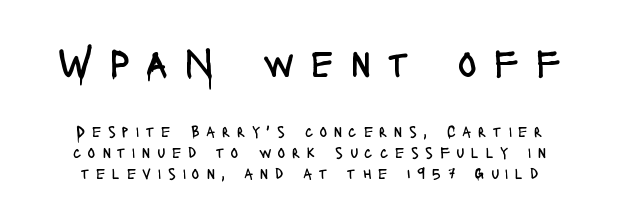
Q: Is the text bold? A: No.
Q: Is the text italic (slanted)? A: No, it is upright.
Q: Is the typeface a serif or a sans-serif typeface? A: Sans-serif.
Q: Is the text underlined? A: No.
Q: Is the spacing between letters normal or unusually wide? A: Unusually wide.
Q: Is the spacing between lines tight, normal or loose? A: Normal.
Q: Which block of text is set in a larger size, the first (top) or the second (bottom)? A: The first (top) one.
Q: Width (condensed, normal, or wide)? A: Condensed.
Q: Stroke contrast? A: Low.
Q: x-height? A: Large.
Q: Monospaced? A: No.
